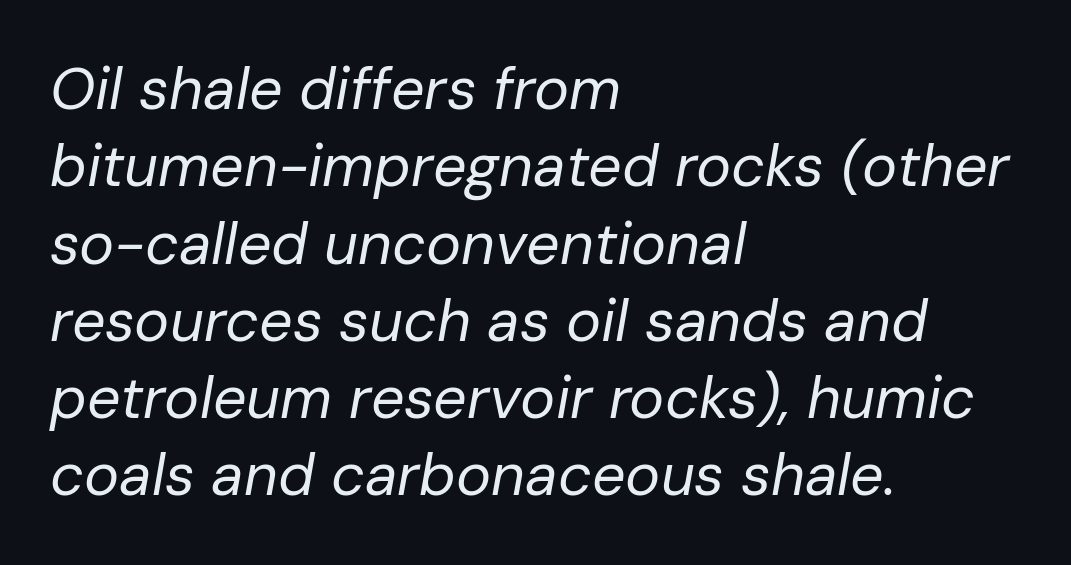
The weight tops out at a normal text grade. Would a proofreader flag this as italicized? Yes. A typesetter would call this zero additional tracking. A classic flush-left, rag-right setting is used for this passage. Check the space under the baseline: it is left empty. Is this a fixed-width face? No — the glyphs have proportional, varying widths.
